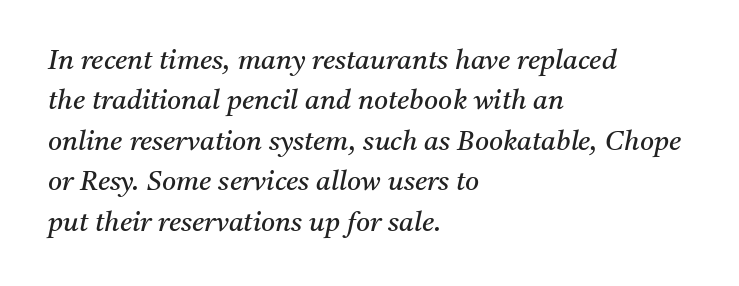
Q: Is the text bold? A: No.
Q: Is the text italic (slanted)? A: Yes, it leans right by about 11 degrees.
Q: Is the text underlined? A: No.
Q: How is the paragraph aligned? A: Left-aligned.
Q: Is the spacing between letters normal or unusually wide? A: Normal.
Q: Is the spacing between lines tight, normal or loose? A: Normal.
